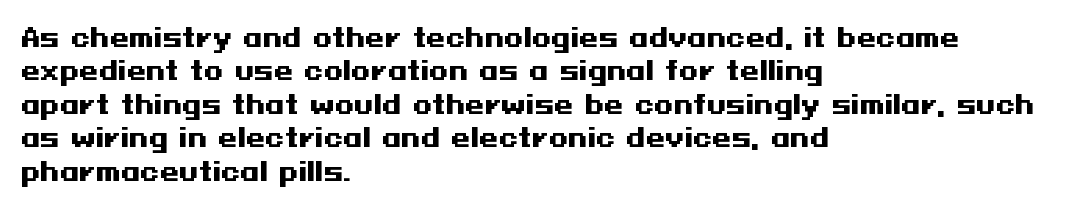
Notice how the passage keeps a crisp vertical edge on the left only. Ordinary non-slanted type is in use. This sample uses plain, unmodified letter spacing. Strong, thick strokes mark this as bold type. Normally led — the rows are evenly, conventionally spaced.
